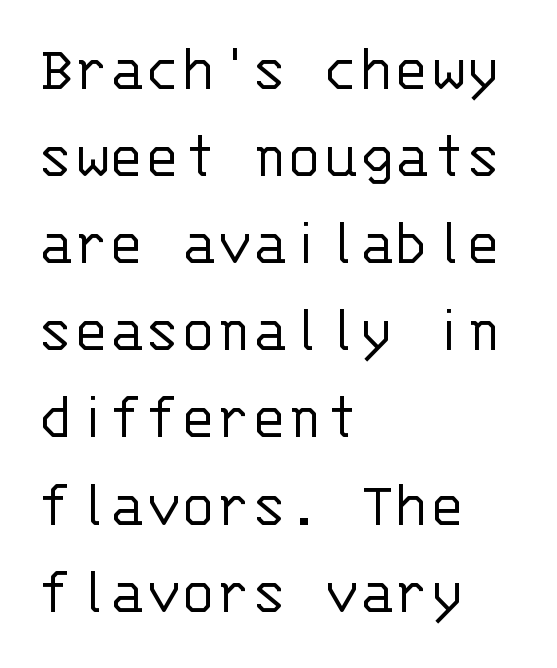
The image shows 66 px light sans-serif type, upright, monospaced; set left-aligned, normal line spacing (1.32x), normal letter spacing, not underlined; low stroke contrast and a large x-height.
